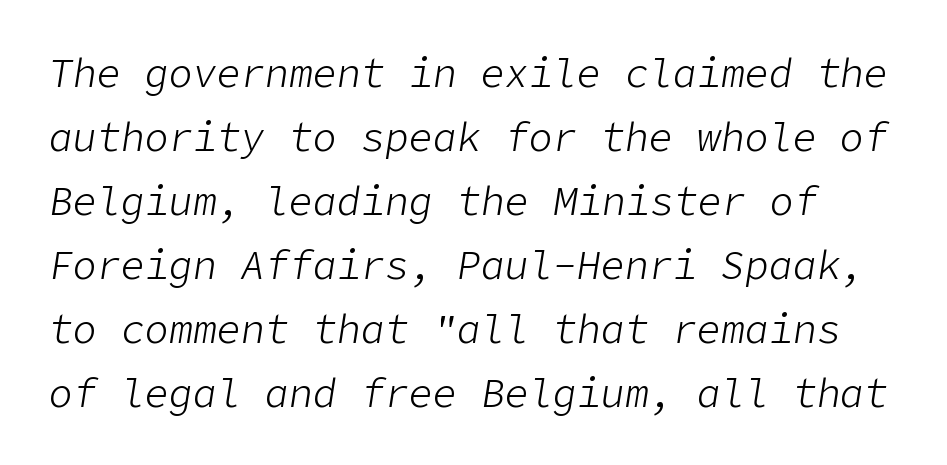
{"italic": "yes", "lean": "right", "slant_degrees": 9, "bold": "no", "weight": "light", "width": "normal", "stroke_contrast": "low", "x_height": "medium", "underline": "no", "line_spacing": "normal", "line_spacing_ratio": 1.6, "letter_spacing": "normal", "letter_spacing_em": 0.0, "glyph_px": 40}
